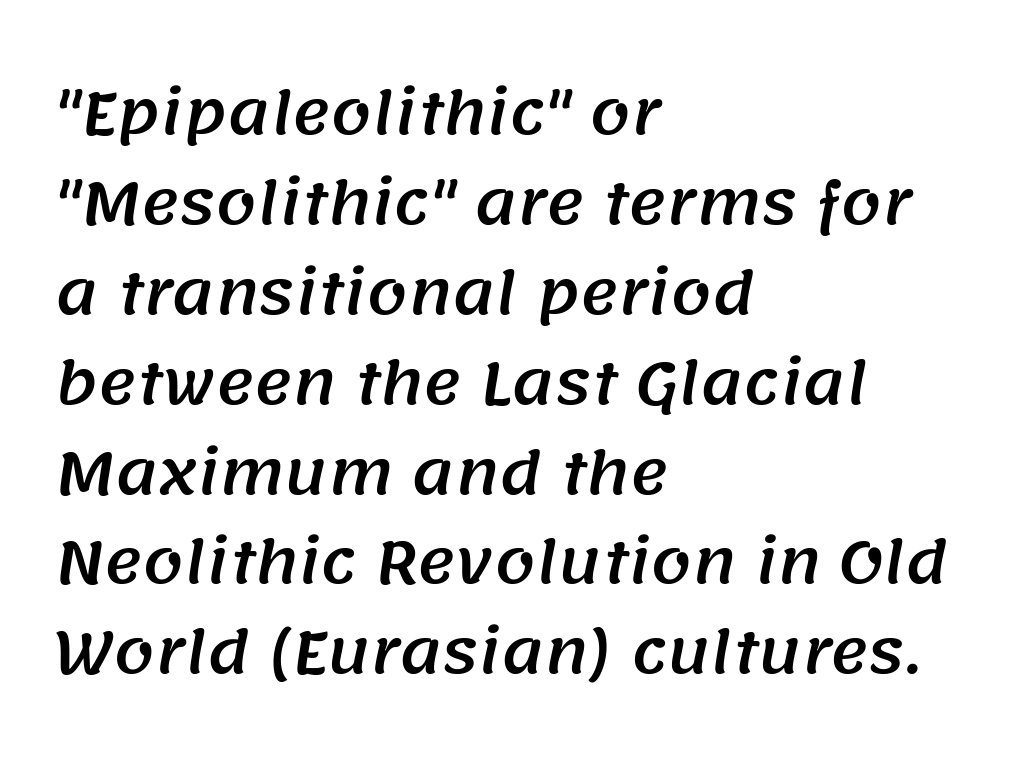
{"serif": "no", "width": "normal", "stroke_contrast": "medium", "x_height": "large", "monospaced": "no", "underline": "no", "align": "left", "line_spacing": "normal", "line_spacing_ratio": 1.55, "letter_spacing": "normal", "letter_spacing_em": 0.0, "glyph_px": 58}
